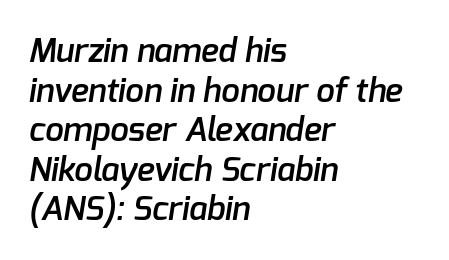
Glance below the letters and you will spot only blank space. The type is set solid horizontally, with unmodified tracking. Looks like regular typesetting: each glyph gets only the width it needs. Teacher's note: observe the even left margin — that is flush-left alignment. Slightly chunky letters — semibold, I'd say, not full bold.
